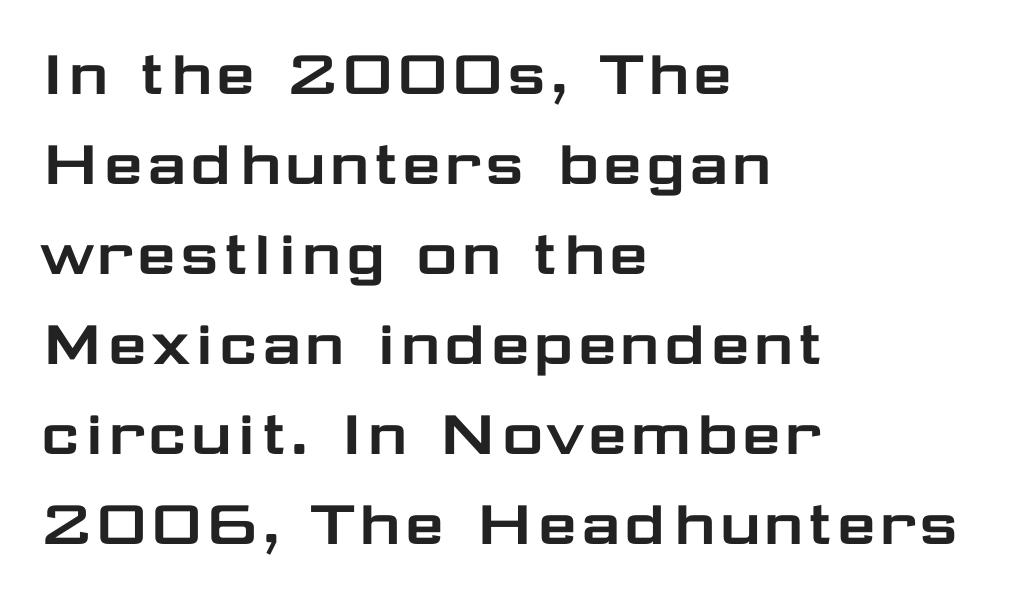
{"serif": "no", "italic": "no", "width": "wide", "stroke_contrast": "low", "x_height": "medium", "monospaced": "no", "underline": "no", "align": "left", "line_spacing": "normal", "line_spacing_ratio": 1.25, "letter_spacing": "normal", "letter_spacing_em": 0.0, "glyph_px": 72}
